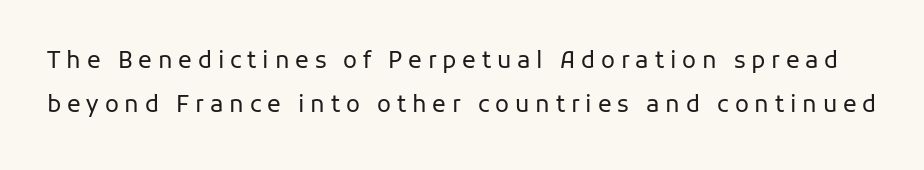
The face used here is rendered with a markedly widened letterfit. Characters remain perfectly vertical along every line. Line spacing here is loose. The font sits on the lighter half of the weight spectrum, regular included.
